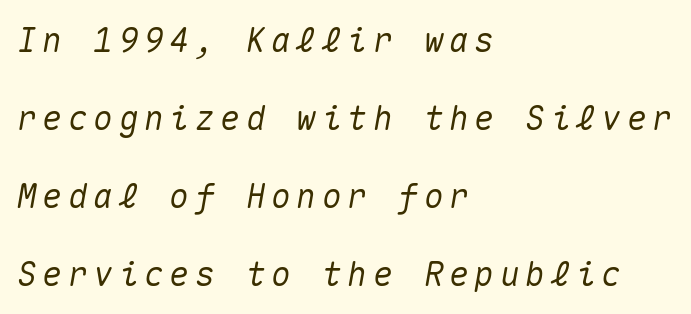
Q: Is the text italic (slanted)? A: Yes, it leans right by about 10 degrees.
Q: Is the text underlined? A: No.
Q: How is the paragraph aligned? A: Left-aligned.
Q: Is the spacing between lines tight, normal or loose? A: Loose.
Q: Width (condensed, normal, or wide)? A: Normal.
Q: Stroke contrast? A: Medium.
Q: x-height? A: Medium.
Q: Monospaced? A: Yes.
